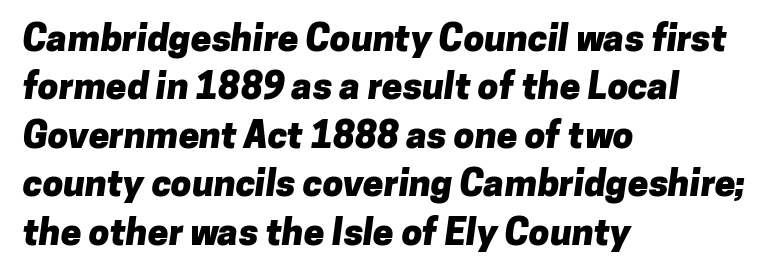
The image shows 37 px heavy sans-serif type; set left-aligned, normal line spacing (1.31x), normal letter spacing, not underlined; low stroke contrast and a medium x-height.
